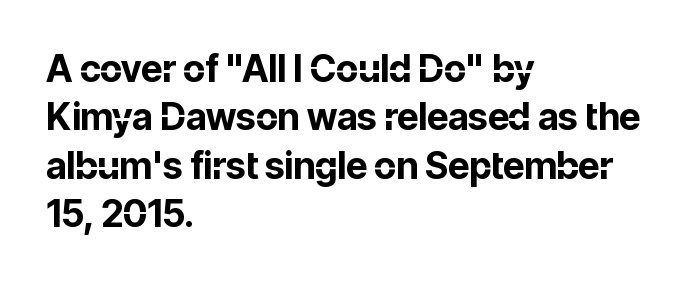
Q: Is the text bold? A: Yes.
Q: Is the text italic (slanted)? A: No, it is upright.
Q: Is the typeface a serif or a sans-serif typeface? A: Sans-serif.
Q: Is the text underlined? A: No.
Q: How is the paragraph aligned? A: Left-aligned.
Q: Is the spacing between letters normal or unusually wide? A: Normal.
Q: Is the spacing between lines tight, normal or loose? A: Normal.
Q: Width (condensed, normal, or wide)? A: Normal.
Q: Stroke contrast? A: Low.
Q: x-height? A: Medium.
Q: Monospaced? A: No.
